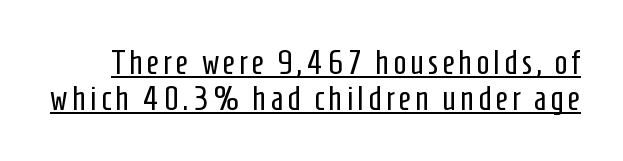
The image shows 34 px regular-weight, condensed sans-serif type, upright; set tight line spacing (1.06x), underlined; low stroke contrast and a medium x-height.
